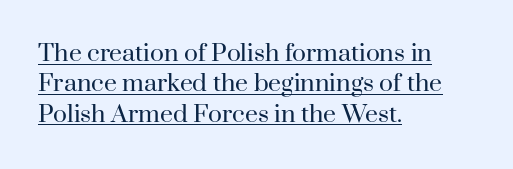
Quick note: interline space is typical. Stroke mass is kept to a normal reading level or below. Words appear dense and cohesive because spacing is normal. The rendering anchors every line to the left-hand side. Posture: upright roman.
